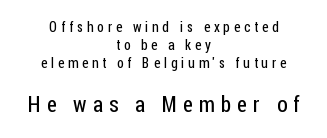
Q: Is the text bold? A: No.
Q: Is the text italic (slanted)? A: No, it is upright.
Q: Is the text underlined? A: No.
Q: How is the paragraph aligned? A: Centered.
Q: Is the spacing between letters normal or unusually wide? A: Unusually wide.
Q: Is the spacing between lines tight, normal or loose? A: Normal.
Q: Which block of text is set in a larger size, the first (top) or the second (bottom)? A: The second (bottom) one.
